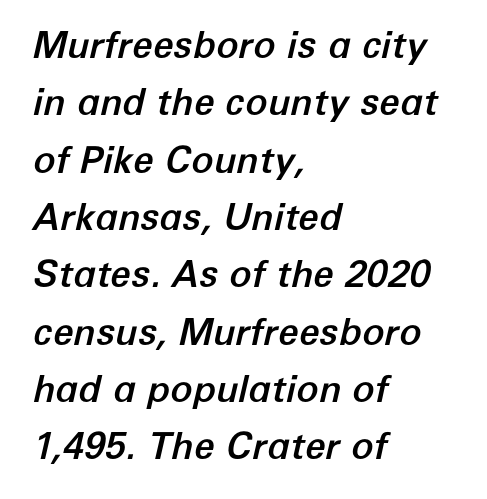
There is no visible air inserted between adjacent glyphs. Observe the lean: these are italic letterforms. These lines sit exactly where default settings would place them. Proportional: the letters do not fall into vertical columns.
